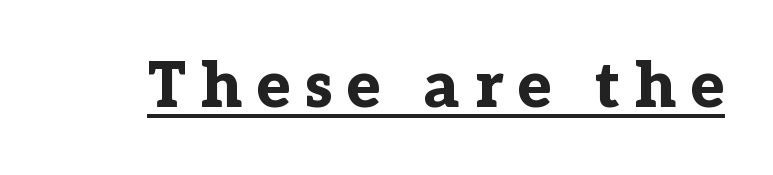
{"serif": "yes", "italic": "no", "bold": "yes", "weight": "bold", "width": "normal", "stroke_contrast": "low", "x_height": "medium", "monospaced": "no", "underline": "yes", "letter_spacing": "wide", "letter_spacing_em": 0.23, "glyph_px": 63}
